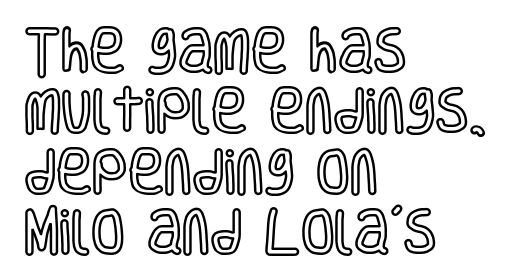
{"italic": "no", "width": "condensed", "x_height": "large", "monospaced": "no", "underline": "no", "align": "left", "line_spacing_ratio": 1.23, "letter_spacing": "normal", "letter_spacing_em": 0.0, "glyph_px": 49}
